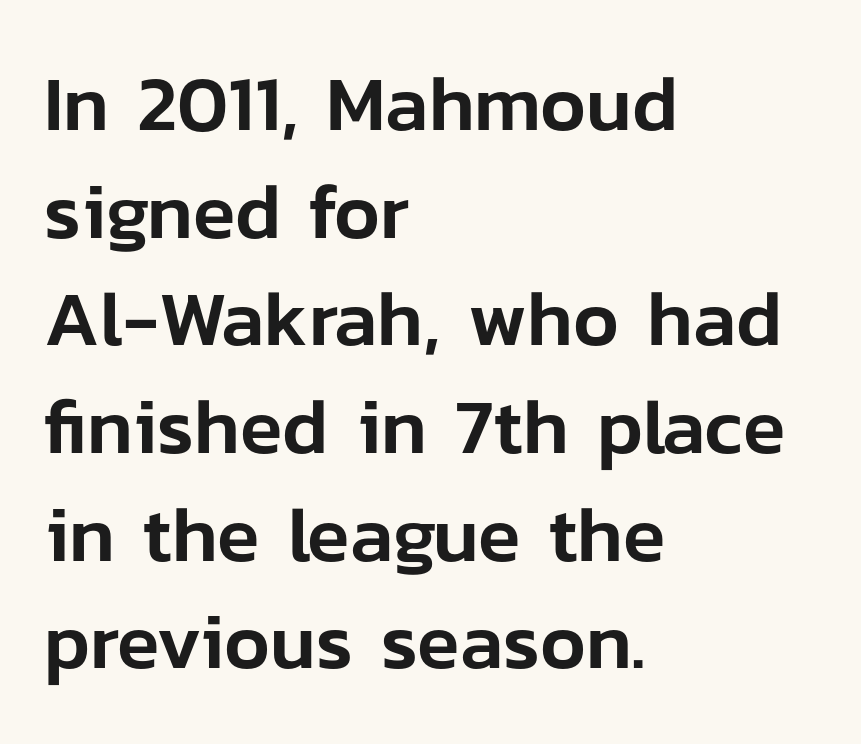
Q: Is the text italic (slanted)? A: No, it is upright.
Q: Is the typeface a serif or a sans-serif typeface? A: Sans-serif.
Q: Is the text underlined? A: No.
Q: How is the paragraph aligned? A: Left-aligned.
Q: Is the spacing between letters normal or unusually wide? A: Normal.
Q: Is the spacing between lines tight, normal or loose? A: Normal.
Q: Width (condensed, normal, or wide)? A: Normal.
Q: Stroke contrast? A: Low.
Q: x-height? A: Medium.
Q: Monospaced? A: No.
